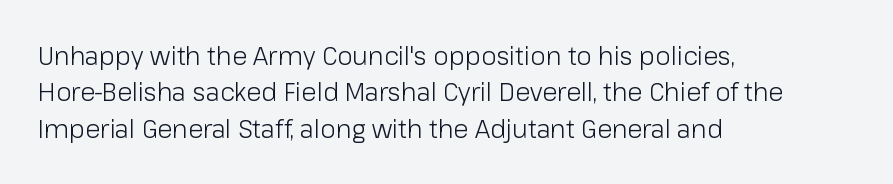
In terms of posture, this sample is upright. The passage shown has conventional tracking throughout. The zone under the glyphs is completely vacant. The lines are quadded left. These glyphs show unthickened strokes, regular width or finer. Rows of type keep a routine distance in the vertical direction.
